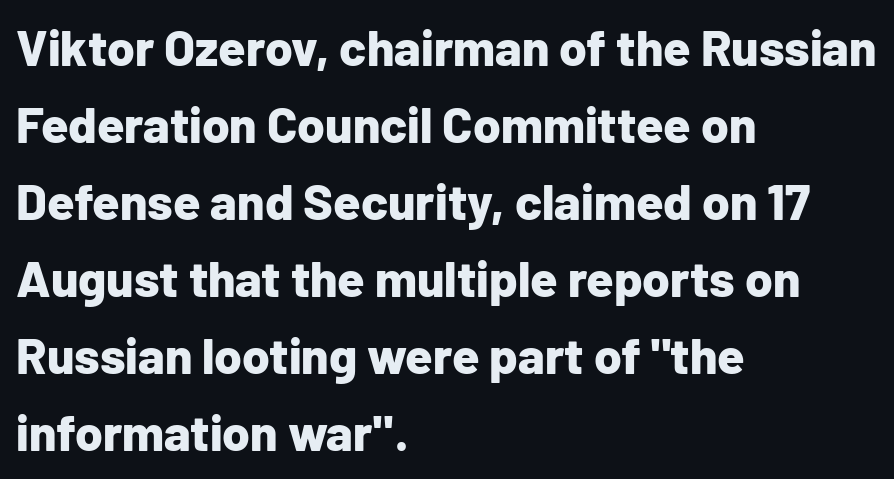
{"serif": "no", "italic": "no", "bold": "yes", "weight": "bold", "width": "normal", "stroke_contrast": "low", "x_height": "medium", "monospaced": "no", "underline": "no", "align": "left", "line_spacing": "normal", "line_spacing_ratio": 1.54, "letter_spacing": "normal", "letter_spacing_em": 0.0, "glyph_px": 50}
